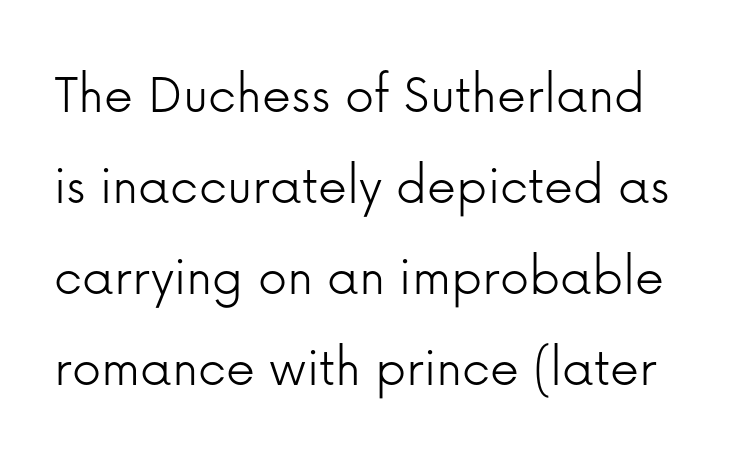
Q: Is the text bold? A: No.
Q: Is the text italic (slanted)? A: No, it is upright.
Q: Is the typeface a serif or a sans-serif typeface? A: Sans-serif.
Q: Is the text underlined? A: No.
Q: Is the spacing between letters normal or unusually wide? A: Normal.
Q: Is the spacing between lines tight, normal or loose? A: Normal.
Q: Width (condensed, normal, or wide)? A: Normal.
Q: Stroke contrast? A: Low.
Q: x-height? A: Medium.
Q: Monospaced? A: No.
